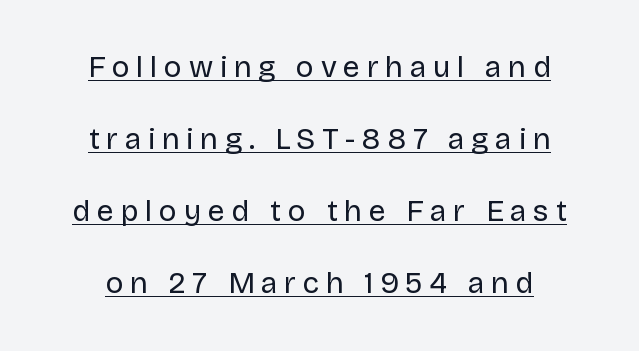
{"serif": "no", "italic": "no", "bold": "no", "weight": "regular", "width": "normal", "stroke_contrast": "low", "x_height": "large", "monospaced": "no", "underline": "yes", "line_spacing": "loose", "line_spacing_ratio": 2.4, "letter_spacing": "wide", "letter_spacing_em": 0.22, "glyph_px": 30}
